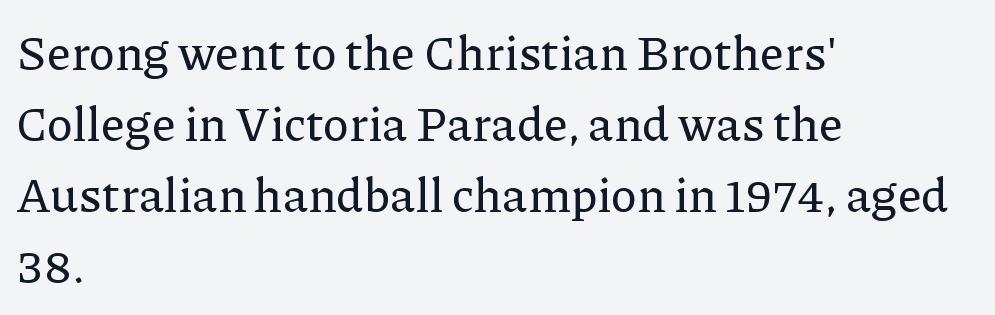
The image shows 48 px serif type, upright; set left-aligned, normal line spacing (1.48x), normal letter spacing, not underlined; low stroke contrast and a medium x-height.
